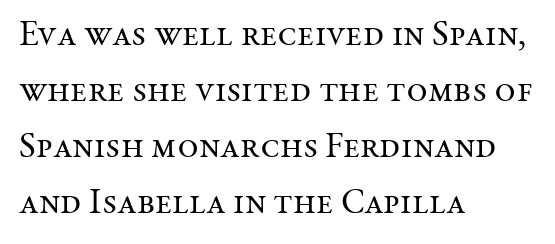
Q: Is the text bold? A: No.
Q: Is the text italic (slanted)? A: No, it is upright.
Q: Is the typeface a serif or a sans-serif typeface? A: Serif.
Q: Is the text underlined? A: No.
Q: How is the paragraph aligned? A: Left-aligned.
Q: Is the spacing between letters normal or unusually wide? A: Normal.
Q: Is the spacing between lines tight, normal or loose? A: Normal.
Q: Width (condensed, normal, or wide)? A: Normal.
Q: Stroke contrast? A: Medium.
Q: x-height? A: Medium.
Q: Monospaced? A: No.
